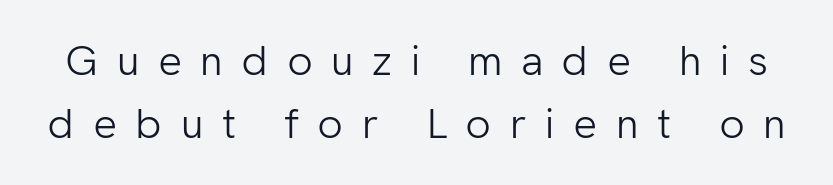
The lettering stays uniformly vertical, giving the passage a roman look. The line-height multiplier appears to be the usual default. Only glyphs here, with clear space below each row. This sample uses expanded letter spacing, leaving extra air between glyphs. Weight: in the light-to-regular range.
